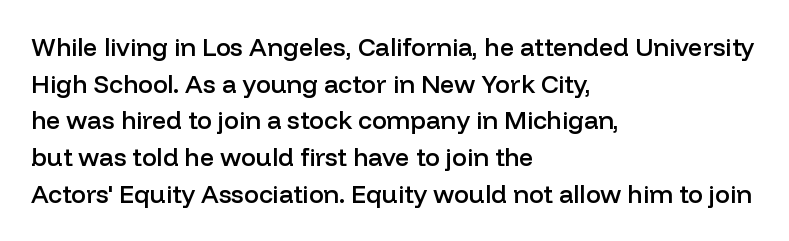
{"italic": "no", "bold": "semi", "underline": "no", "align": "left", "line_spacing": "normal", "line_spacing_ratio": 1.47, "letter_spacing": "normal", "letter_spacing_em": 0.0, "glyph_px": 25}
